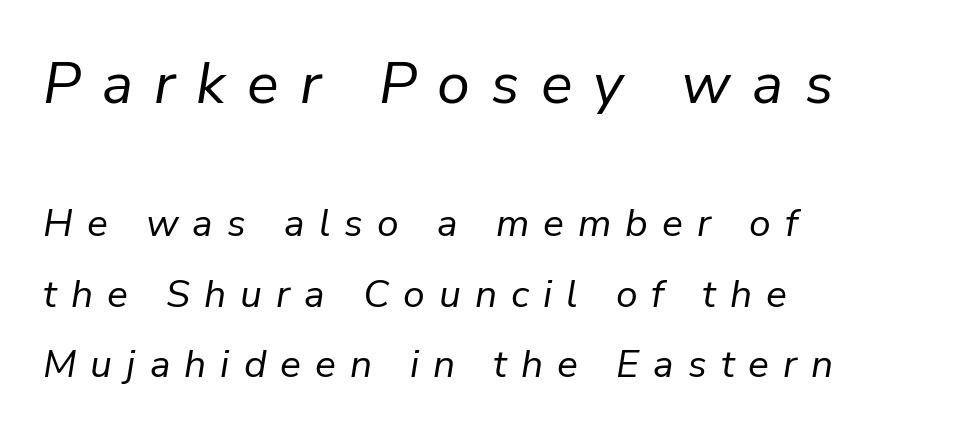
The image shows 59 px regular-weight type, italic (leaning right); set left-aligned, line spacing 1.8x, unusually wide letter spacing (+0.36 em), not underlined; the first (top) block is 1.51x larger; low stroke contrast and a medium x-height.
